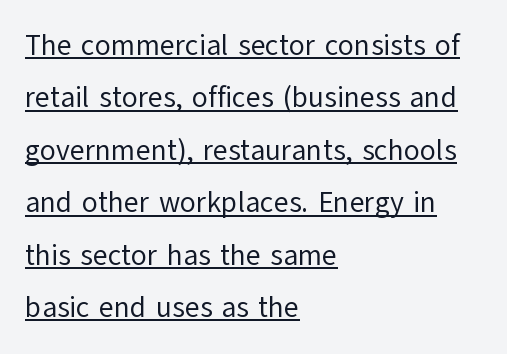
What kind of face is this? One without serifs — a sans. Caption: multi-line text, flush left, ragged right. The gaps between neighbouring characters are ordinary and unremarkable. The type sits square on the baseline with zero lean. Ink coverage per letter is moderate at most. Has an underline been added? It has.
